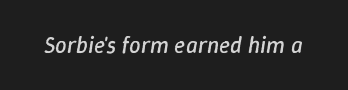
Q: Is the text bold? A: No.
Q: Is the text italic (slanted)? A: Yes, it leans right by about 9 degrees.
Q: Is the text underlined? A: No.
Q: Is the spacing between letters normal or unusually wide? A: Normal.
